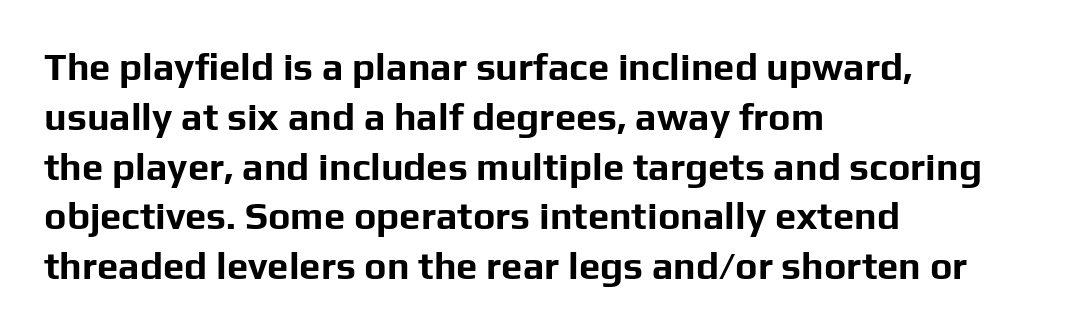
The image shows 38 px bold sans-serif type, upright; set left-aligned, normal line spacing (1.31x), normal letter spacing, not underlined; low stroke contrast and a medium x-height.
